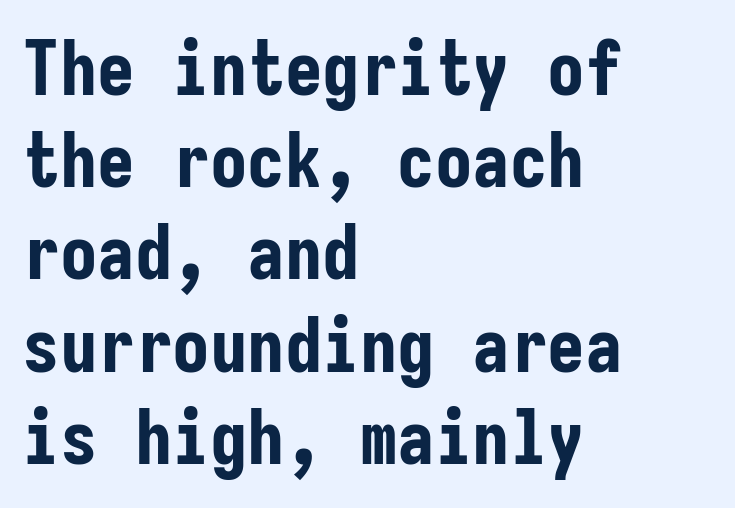
The image shows 75 px bold, condensed sans-serif type, upright, monospaced; set left-aligned, line spacing 1.23x, normal letter spacing, not underlined; low stroke contrast and a medium x-height.
